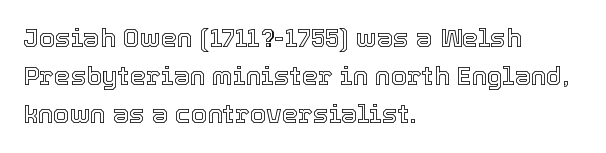
Q: Is the text italic (slanted)? A: No, it is upright.
Q: Is the text underlined? A: No.
Q: How is the paragraph aligned? A: Left-aligned.
Q: Is the spacing between letters normal or unusually wide? A: Normal.
Q: Is the spacing between lines tight, normal or loose? A: Normal.
